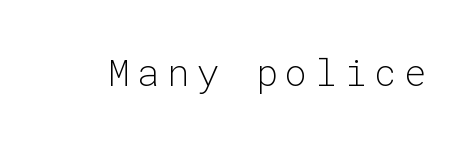
Note: no serifs on the glyphs. Monospaced: the letters line up in strict vertical columns. The space directly below the letters is spotless. This is roman type, the default non-slanted kind.
